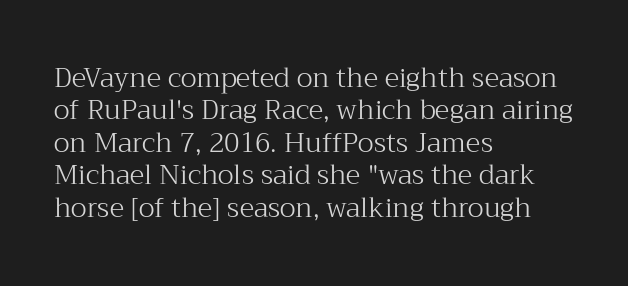
The font is comparable to plain body text, perhaps lighter. Line starts are locked; line ends wander. Nothing unusual about the tracking: characters are spaced as the font intends. The type sits square on the baseline with zero lean. Rule under the text: the space is simply empty.
